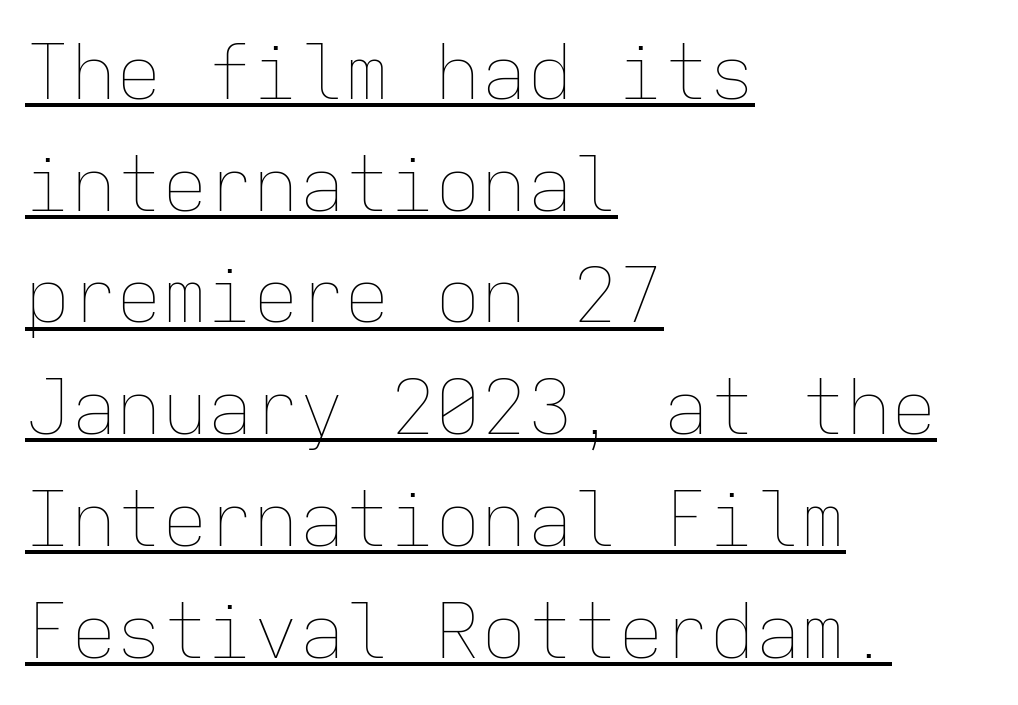
Compared with undecorated copy, this sample adds a rule below the words. This rendering leaves character spacing at its baseline value. The cut favours lightness, reaching ordinary text weight at its darkest. Quick note: interline space is typical.
